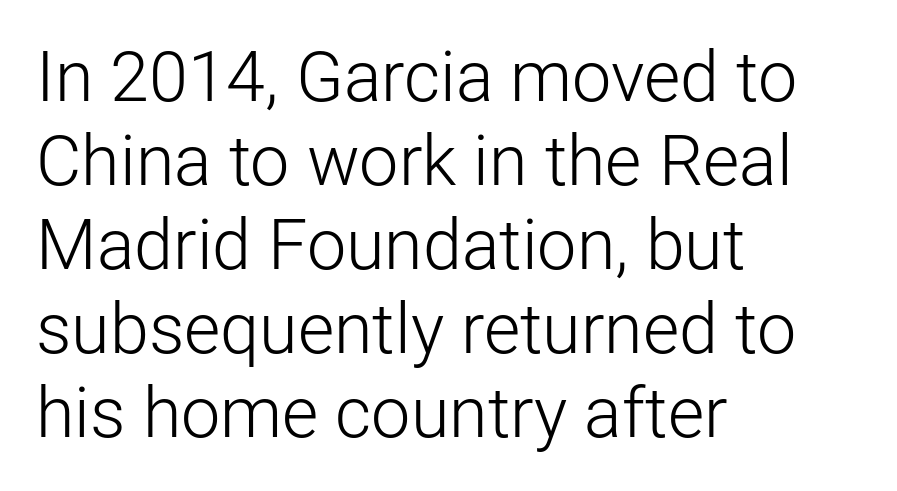
It's the straight-up-and-down kind of type. In terms of letterform style, serifs are entirely absent. Alignment: flush left. Ink coverage per letter is moderate at most. Characters follow at the spacing the type designer built in.
